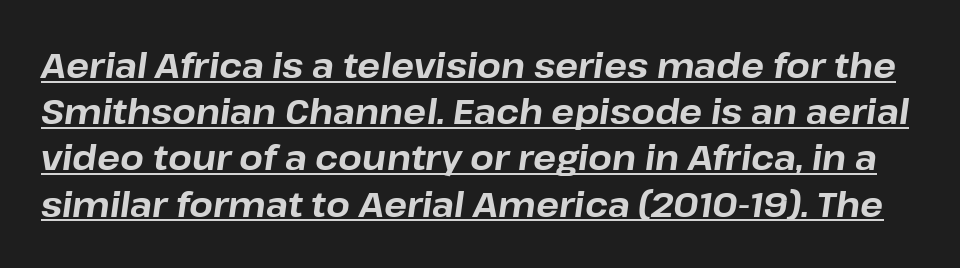
Glyph-to-glyph distance matches everyday printed text. The rendering uses natural spacing where letterforms have individual widths. Look at the stroke-to-counter ratio: heavy, a bold. The rows are spaced the way most documents space them.
